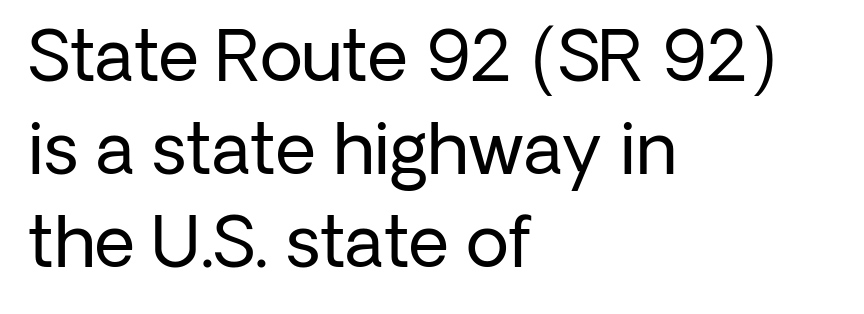
These lines were composed using upright roman letters. The rag falls on the right side of this text block. The baseline area is clear. Here the glyphs are tracked normally, forming tight word shapes. The strokes carry an ordinary text weight at most.
